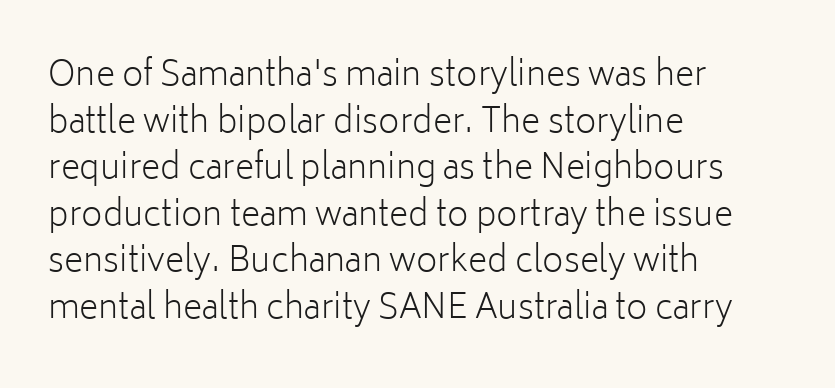
Q: Is the text bold? A: No.
Q: Is the text italic (slanted)? A: No, it is upright.
Q: Is the typeface a serif or a sans-serif typeface? A: Sans-serif.
Q: Is the text underlined? A: No.
Q: How is the paragraph aligned? A: Left-aligned.
Q: Is the spacing between letters normal or unusually wide? A: Normal.
Q: Is the spacing between lines tight, normal or loose? A: Normal.
Q: Width (condensed, normal, or wide)? A: Normal.
Q: Stroke contrast? A: Low.
Q: x-height? A: Medium.
Q: Monospaced? A: No.
